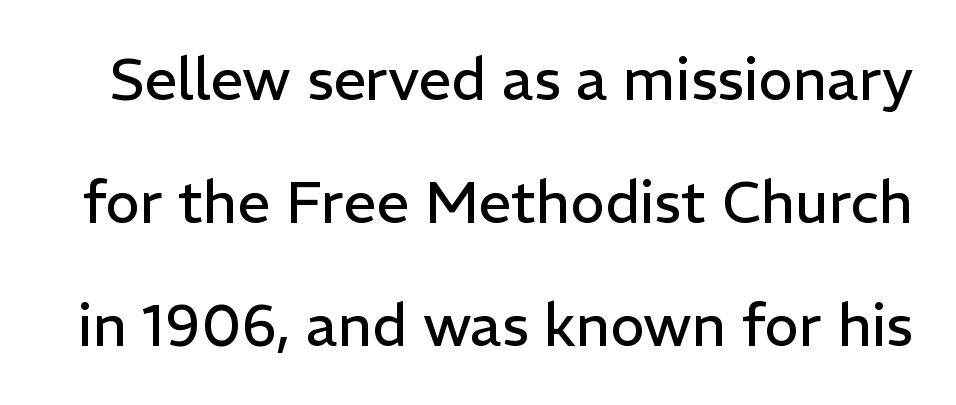
The string is rendered with underlining switched off. Glyph-to-glyph distance matches everyday printed text. How would I describe the line gaps? Wide and relaxed. Look at the bottom of the vertical strokes: they stop flat, with no serifs.
